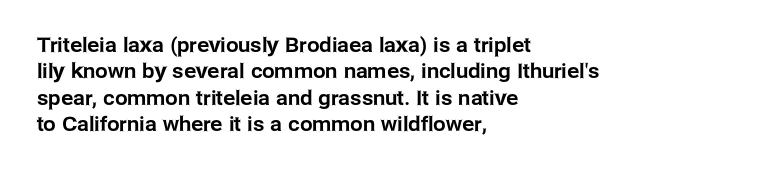
The image shows 20 px text type, upright; set left-aligned, normal line spacing (1.32x), normal letter spacing, not underlined.
